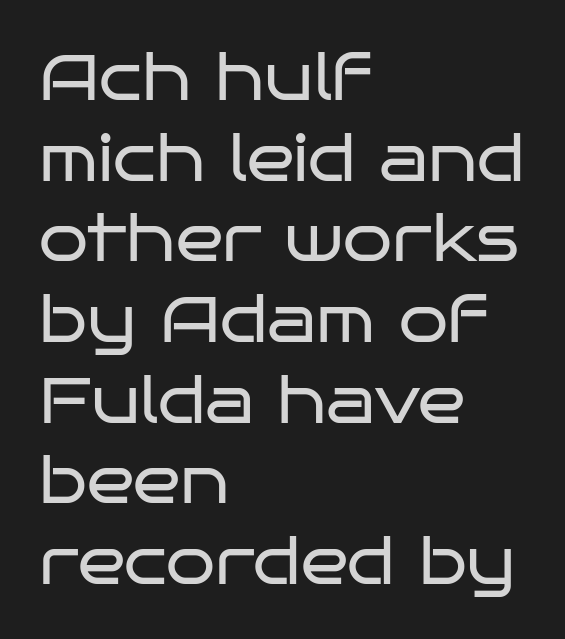
{"serif": "no", "italic": "no", "bold": "no", "weight": "regular", "width": "wide", "stroke_contrast": "low", "x_height": "large", "monospaced": "no", "underline": "no", "align": "left", "line_spacing": "normal", "line_spacing_ratio": 1.28, "letter_spacing": "normal", "letter_spacing_em": 0.0, "glyph_px": 63}
